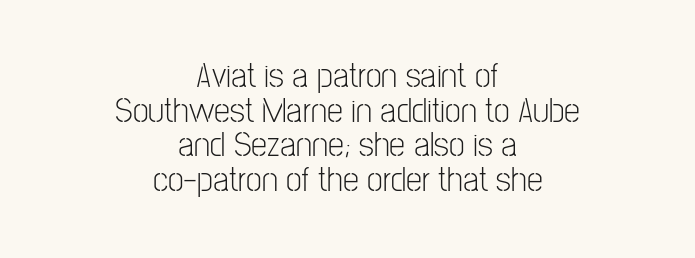
{"serif": "no", "italic": "no", "bold": "no", "weight": "light", "width": "condensed", "stroke_contrast": "low", "x_height": "medium", "monospaced": "no", "underline": "no", "align": "center", "line_spacing": "tight", "line_spacing_ratio": 0.96, "letter_spacing": "normal", "letter_spacing_em": 0.0, "glyph_px": 36}
